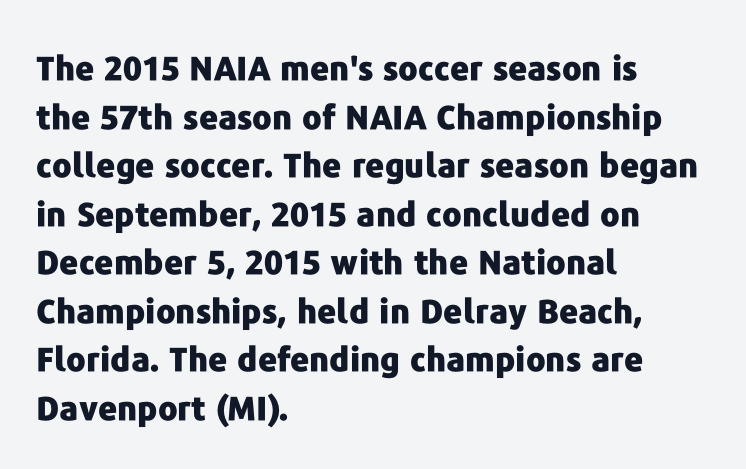
Q: Is the text bold? A: Yes.
Q: Is the text italic (slanted)? A: No, it is upright.
Q: Is the typeface a serif or a sans-serif typeface? A: Sans-serif.
Q: Is the text underlined? A: No.
Q: How is the paragraph aligned? A: Left-aligned.
Q: Is the spacing between letters normal or unusually wide? A: Normal.
Q: Is the spacing between lines tight, normal or loose? A: Normal.
Q: Width (condensed, normal, or wide)? A: Normal.
Q: Stroke contrast? A: Low.
Q: x-height? A: Medium.
Q: Monospaced? A: No.
